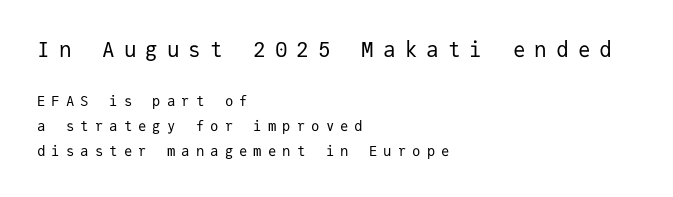
{"italic": "no", "bold": "no", "underline": "no", "align": "left", "line_spacing_ratio": 1.8, "letter_spacing": "wide", "letter_spacing_em": 0.43, "larger_block": "first", "size_ratio": 1.5, "glyph_px": 21}
